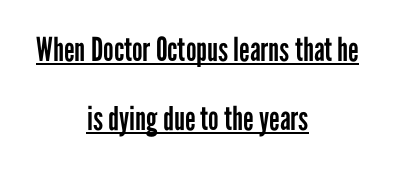
{"serif": "no", "italic": "no", "bold": "no", "weight": "regular", "width": "condensed", "stroke_contrast": "low", "x_height": "medium", "monospaced": "no", "underline": "yes", "align": "center", "line_spacing": "loose", "line_spacing_ratio": 2.1, "letter_spacing": "normal", "letter_spacing_em": 0.0, "glyph_px": 33}
